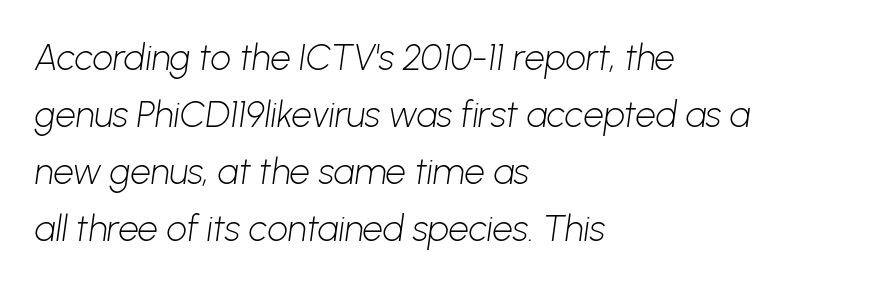
Q: Is the text bold? A: No.
Q: Is the typeface a serif or a sans-serif typeface? A: Sans-serif.
Q: Is the text underlined? A: No.
Q: How is the paragraph aligned? A: Left-aligned.
Q: Is the spacing between letters normal or unusually wide? A: Normal.
Q: Is the spacing between lines tight, normal or loose? A: Normal.
Q: Width (condensed, normal, or wide)? A: Normal.
Q: Stroke contrast? A: Low.
Q: x-height? A: Medium.
Q: Monospaced? A: No.
